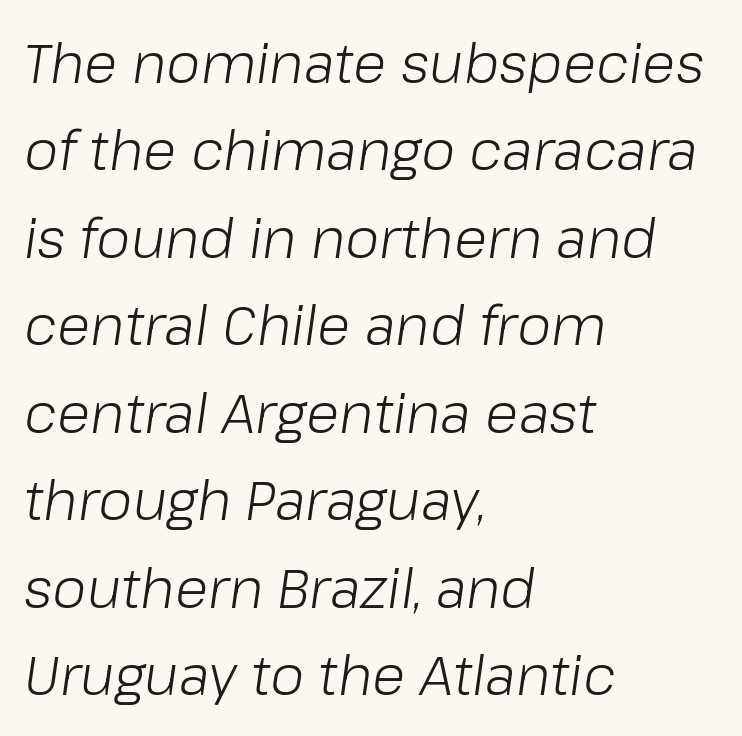
{"italic": "yes", "lean": "right", "slant_degrees": 8, "bold": "no", "weight": "light", "width": "normal", "stroke_contrast": "low", "x_height": "medium", "monospaced": "no", "underline": "no", "align": "left", "line_spacing": "normal", "line_spacing_ratio": 1.59, "letter_spacing": "normal", "letter_spacing_em": 0.0, "glyph_px": 55}
